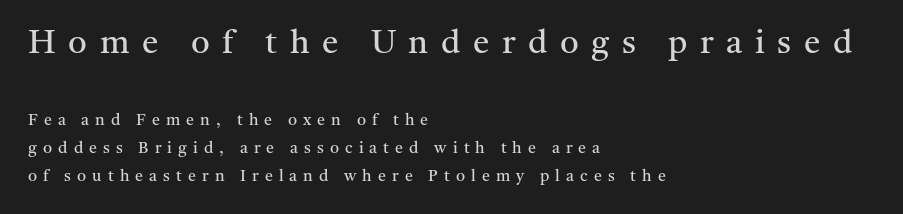
Which chunk is bigger? The first one — the top block dwarfs the bottom. The letters are spread apart with noticeably loose tracking. Heft: none added — not bold. Notice how the passage keeps a crisp vertical edge on the left only. Serifs: yes, visible at the terminals of the letterforms. The string is rendered with underlining switched off.
